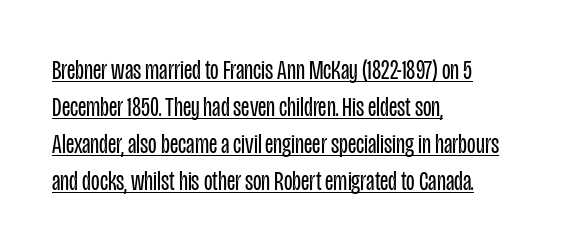
{"serif": "no", "italic": "no", "bold": "no", "weight": "regular", "width": "condensed", "stroke_contrast": "low", "x_height": "large", "monospaced": "no", "underline": "yes", "align": "left", "line_spacing": "normal", "line_spacing_ratio": 1.32, "letter_spacing": "normal", "letter_spacing_em": 0.0, "glyph_px": 28}
